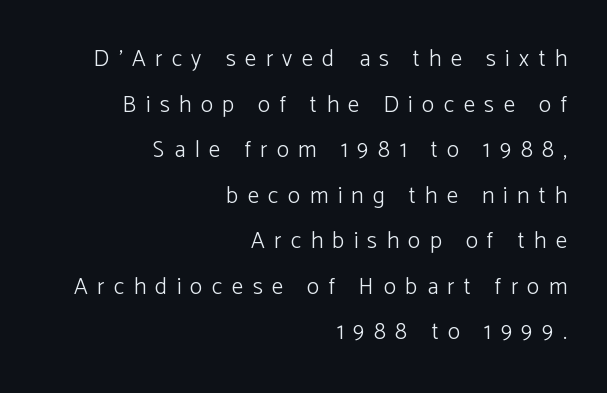
Loosely led — the rows are spread out. Visually the block forms a straight wall on the right and a jagged coastline on the left. A typesetter would call this heavily tracked-out type. Weight: not bold — regular or lighter. Italic? Not at all — the glyphs are vertical.
